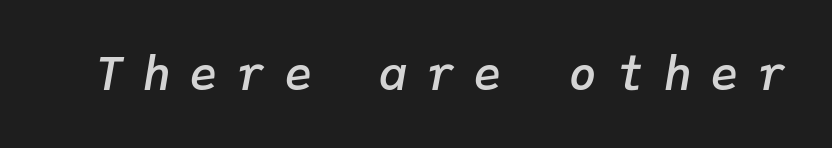
{"italic": "yes", "lean": "right", "slant_degrees": 9, "bold": "semi", "weight": "semibold", "width": "normal", "stroke_contrast": "low", "x_height": "medium", "monospaced": "yes", "underline": "no", "letter_spacing": "wide", "letter_spacing_em": 0.43, "glyph_px": 46}
